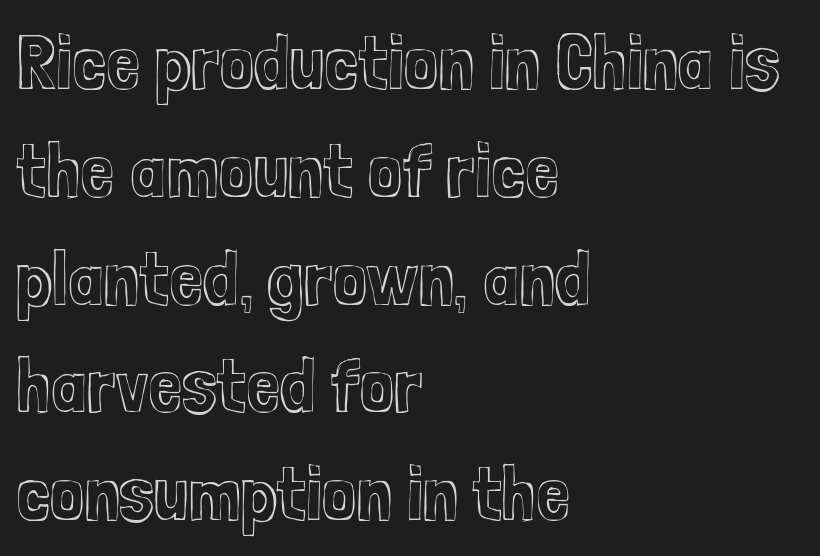
{"italic": "no", "width": "condensed", "x_height": "medium", "monospaced": "no", "underline": "no", "align": "left", "line_spacing": "normal", "line_spacing_ratio": 1.4, "letter_spacing": "normal", "letter_spacing_em": 0.0, "glyph_px": 77}
